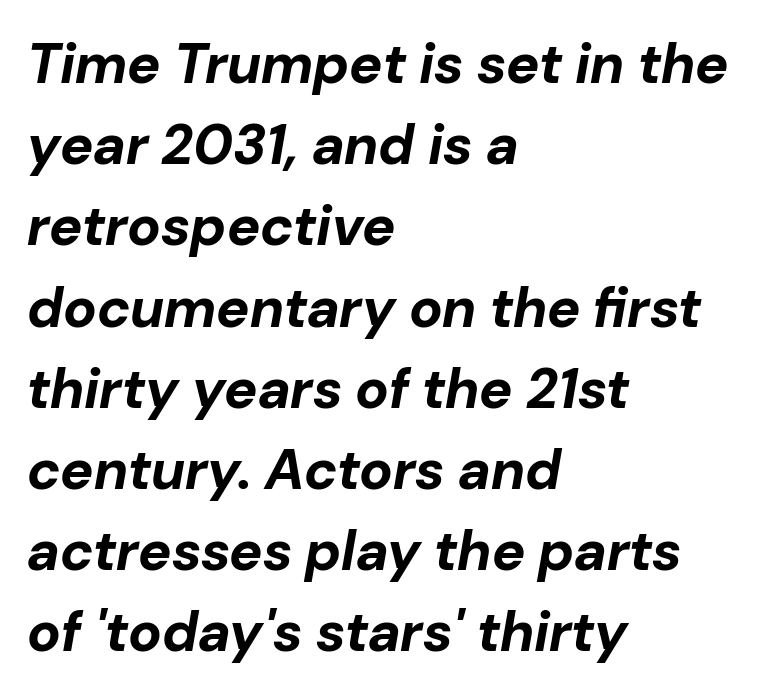
No extra tracking has been applied to these lines. Notice how the stems are inclined rather than vertical — that's the hallmark of italics. The zone under the glyphs is completely vacant. Vertical spacing — default. You'd pick this weight for a headline — it's a proper bold. One-word summary of the alignment: left.
